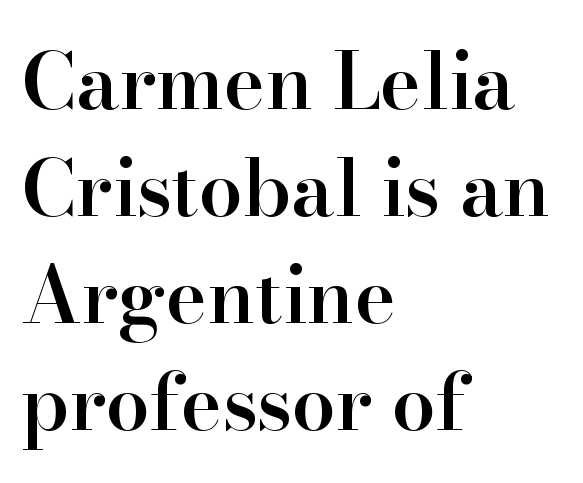
Q: Is the text bold? A: Semi-bold.
Q: Is the text italic (slanted)? A: No, it is upright.
Q: Is the typeface a serif or a sans-serif typeface? A: Serif.
Q: Is the text underlined? A: No.
Q: How is the paragraph aligned? A: Left-aligned.
Q: Is the spacing between letters normal or unusually wide? A: Normal.
Q: Is the spacing between lines tight, normal or loose? A: Normal.
Q: Width (condensed, normal, or wide)? A: Normal.
Q: Stroke contrast? A: High.
Q: x-height? A: Small.
Q: Monospaced? A: No.
